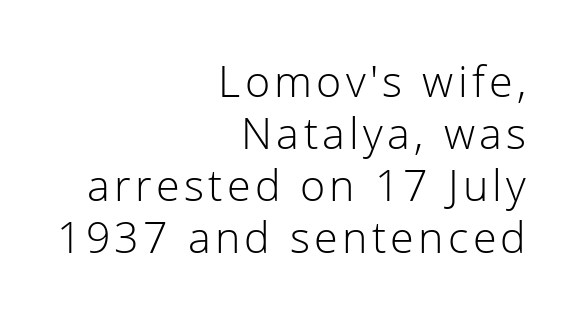
The letters advance in unequal steps, a hallmark of proportional type. No heavy texture on the line: the type isn't bold. The text was rendered using a sans face with plain stroke endings. It's the straight-up-and-down kind of type.
